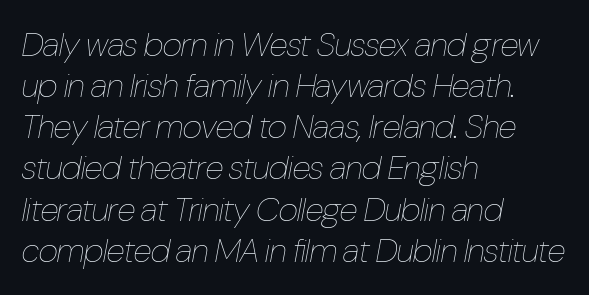
Q: Is the text bold? A: No.
Q: Is the text italic (slanted)? A: Yes, it leans right by about 10 degrees.
Q: Is the text underlined? A: No.
Q: How is the paragraph aligned? A: Left-aligned.
Q: Is the spacing between letters normal or unusually wide? A: Normal.
Q: Width (condensed, normal, or wide)? A: Condensed.
Q: Stroke contrast? A: Low.
Q: x-height? A: Medium.
Q: Monospaced? A: No.
